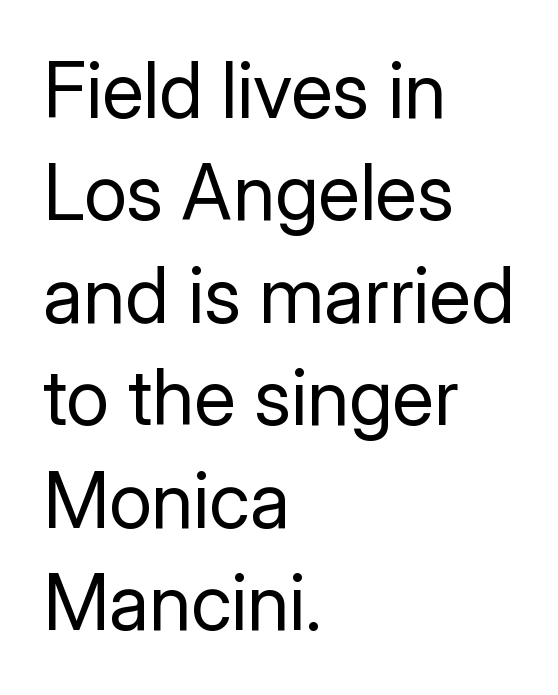
The image shows 77 px regular-weight sans-serif type, upright; set left-aligned, normal line spacing (1.33x), normal letter spacing, not underlined; low stroke contrast and a medium x-height.
